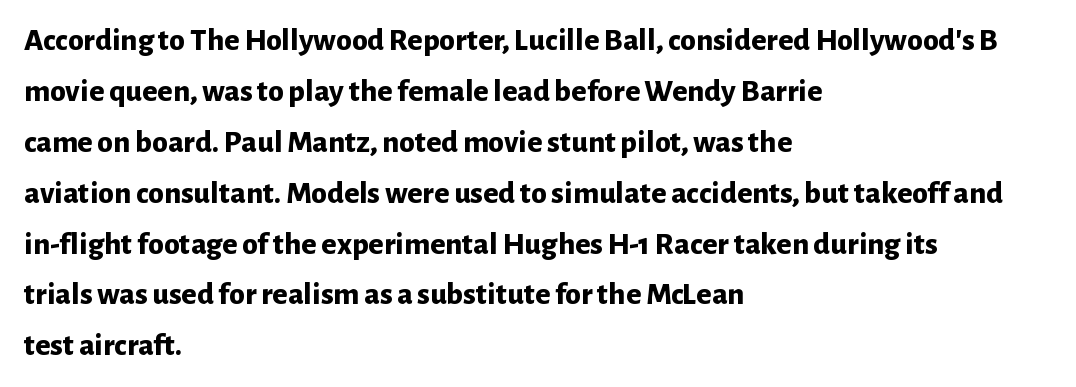
The image shows 32 px bold sans-serif type, upright; set left-aligned, normal line spacing (1.59x), normal letter spacing, not underlined; low stroke contrast and a medium x-height.
